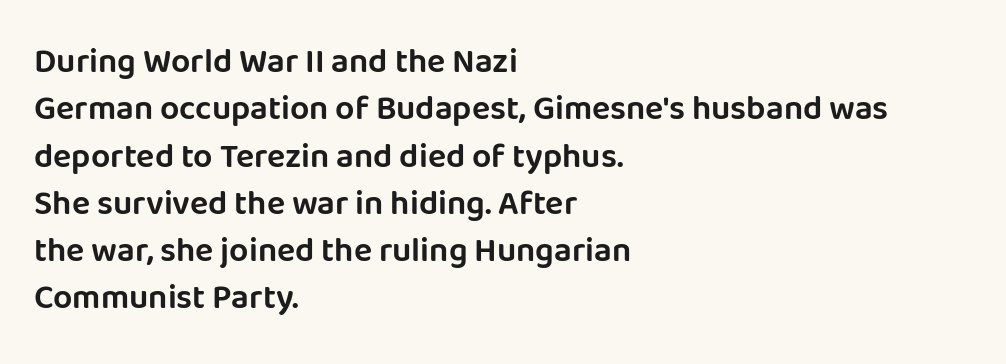
Look at the bottom of the vertical strokes: they stop flat, with no serifs. If you drew a ruler down the left edge, every line would touch it. Nobody touched the tracking dial on this one. A typesetter would mark this as roman, not italic. Leading: standard.
